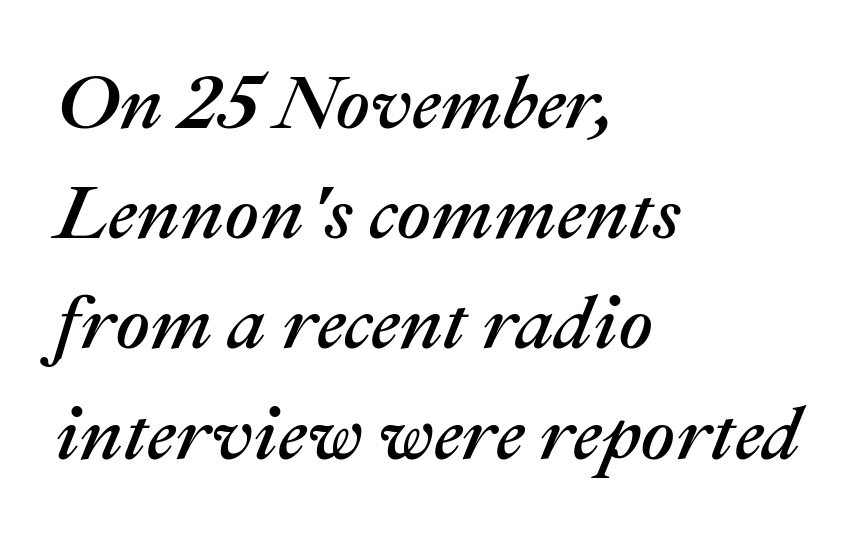
Regular leading. The type is set solid horizontally, with unmodified tracking. The axis of the letterforms is tilted away from vertical. Think of a printed novel: that variable character pitch is what you see here.
